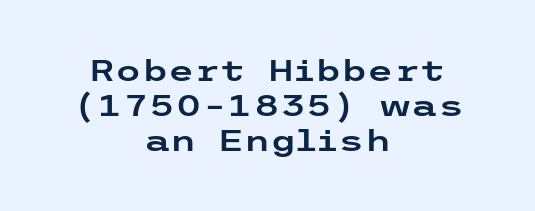
A student would call this center alignment; a typographer would say set centered. Typographically, this falls in the sans-serif category. Check the space under the baseline: it is left empty. Short note: letters normally spaced. Style check: upright.
